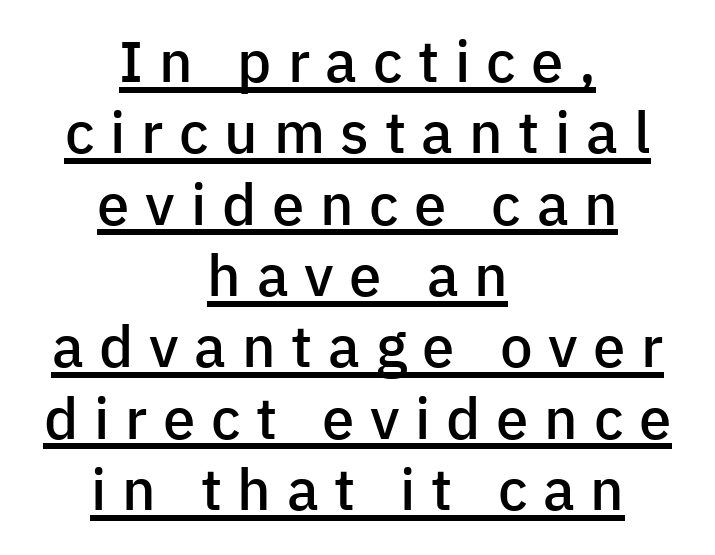
As a designer I'd log this as weight 600, semibold. The paragraph has two soft edges and a firm central axis. You can tell from the bare stems that sans-serif type was used. Loose tracking; the words dissolve into strings of separated letters. The specimen reads as upright at a glance.
